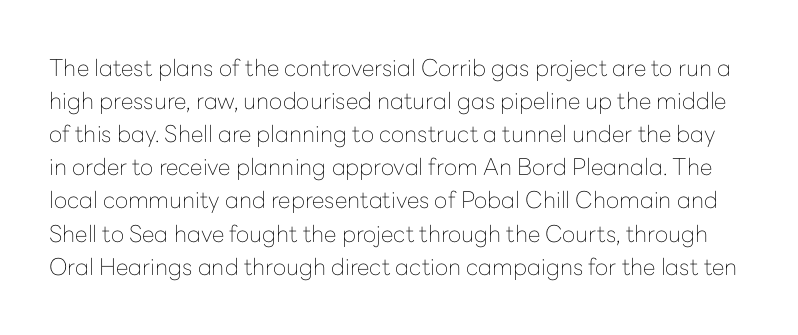
The image shows 23 px text type, upright; set normal line spacing (1.44x), normal letter spacing, not underlined.
